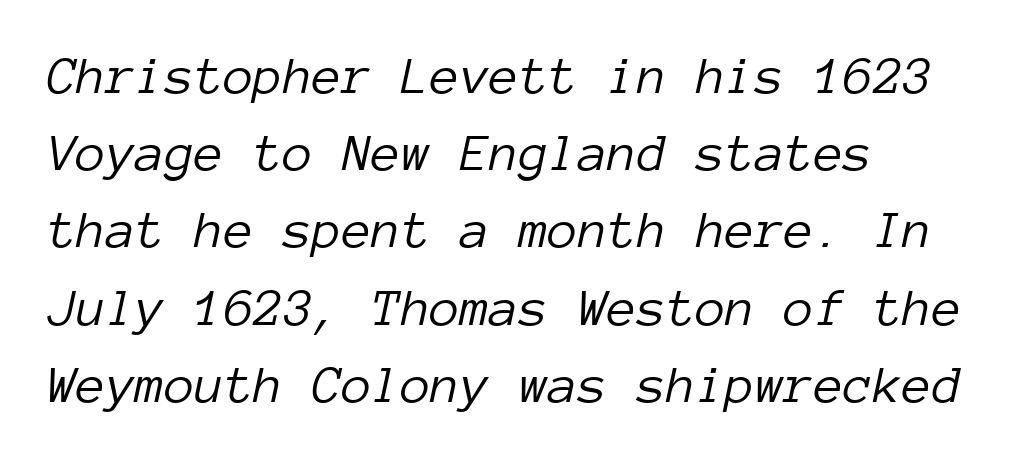
Q: Is the text bold? A: No.
Q: Is the text italic (slanted)? A: Yes, it leans right by about 12 degrees.
Q: Is the text underlined? A: No.
Q: How is the paragraph aligned? A: Left-aligned.
Q: Is the spacing between letters normal or unusually wide? A: Normal.
Q: Is the spacing between lines tight, normal or loose? A: Normal.
Q: Width (condensed, normal, or wide)? A: Normal.
Q: Stroke contrast? A: Low.
Q: x-height? A: Medium.
Q: Monospaced? A: Yes.
